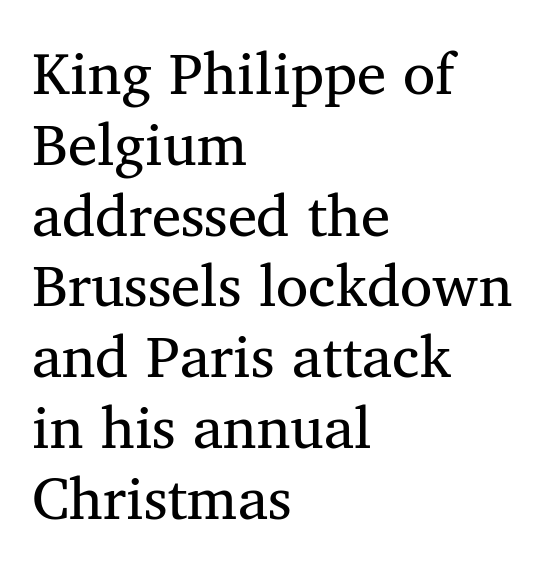
{"serif": "yes", "width": "normal", "stroke_contrast": "medium", "x_height": "medium", "monospaced": "no", "underline": "no", "align": "left", "line_spacing_ratio": 1.2, "letter_spacing": "normal", "letter_spacing_em": 0.0, "glyph_px": 59}
